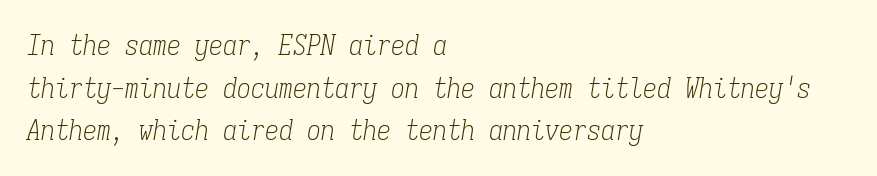
Interline gaps are of average width in this sample. Spacing between characters is what you'd get straight out of the box. The rendering applies a slant to the glyphs. The paragraph has a hard left edge and a soft right edge. Stems here are at most as thick as an everyday book face. Check the space under the baseline: it is left empty.
